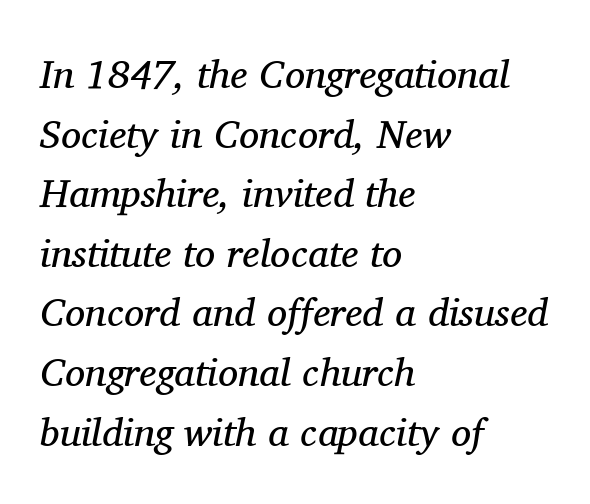
Q: Is the text bold? A: No.
Q: Is the text italic (slanted)? A: Yes, it leans right by about 11 degrees.
Q: Is the typeface a serif or a sans-serif typeface? A: Serif.
Q: Is the text underlined? A: No.
Q: How is the paragraph aligned? A: Left-aligned.
Q: Is the spacing between letters normal or unusually wide? A: Normal.
Q: Is the spacing between lines tight, normal or loose? A: Normal.
Q: Width (condensed, normal, or wide)? A: Normal.
Q: Stroke contrast? A: Medium.
Q: x-height? A: Medium.
Q: Monospaced? A: No.
